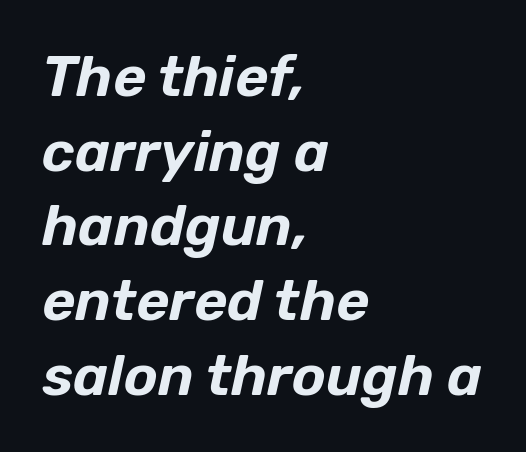
{"italic": "yes", "lean": "right", "slant_degrees": 12, "width": "normal", "stroke_contrast": "low", "x_height": "medium", "monospaced": "no", "underline": "no", "align": "left", "line_spacing": "normal", "line_spacing_ratio": 1.31, "letter_spacing": "normal", "letter_spacing_em": 0.0, "glyph_px": 57}
